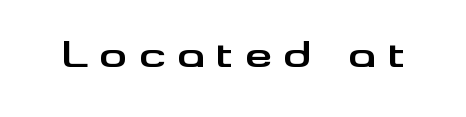
Tracking here is generous; glyphs stand well apart from one another. This is the regular roman posture of the typeface. Summary of weight: heavy, a full bold. This sample has the flowing, uneven cadence of proportional lettering. Each letter's strokes conclude bluntly, with no projecting serifs.
